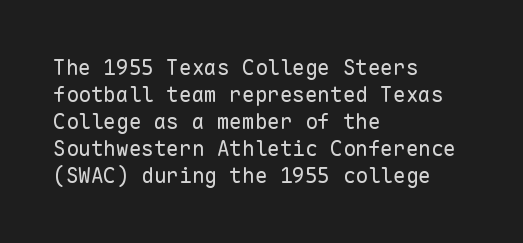
{"italic": "no", "bold": "no", "underline": "no", "align": "left", "line_spacing": "normal", "line_spacing_ratio": 1.28, "letter_spacing": "normal", "letter_spacing_em": 0.0, "glyph_px": 21}
